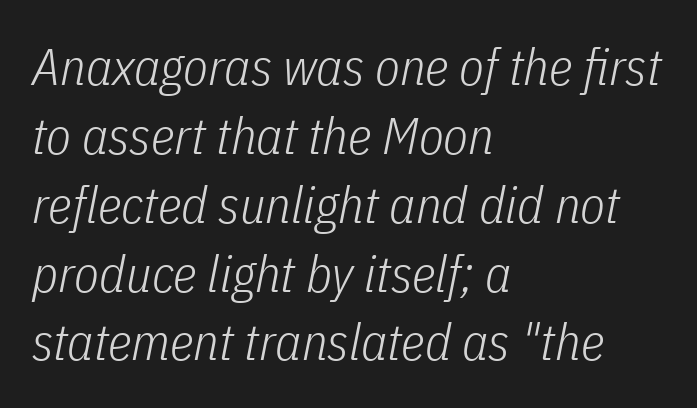
{"italic": "yes", "lean": "right", "slant_degrees": 11, "bold": "no", "weight": "light", "width": "condensed", "stroke_contrast": "low", "x_height": "medium", "monospaced": "no", "underline": "no", "align": "left", "line_spacing": "normal", "line_spacing_ratio": 1.35, "letter_spacing": "normal", "letter_spacing_em": 0.0, "glyph_px": 51}
